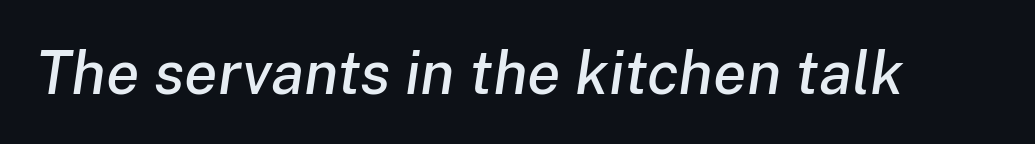
Honestly, there is no underline to notice here at all. Notice how the stems are inclined rather than vertical — that's the hallmark of italics. Spacing verdict: proportional, widths tailored to each character. Spacing between characters is what you'd get straight out of the box.
